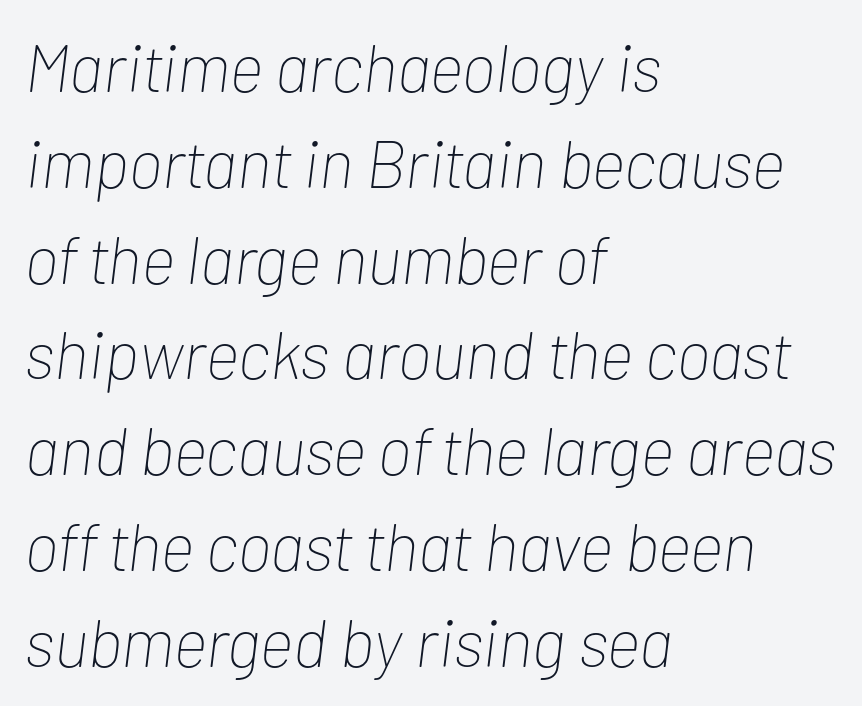
The rendering keeps characters at their native spacing. Do the characters align in a grid? No, the font is proportional. The specimen omits any rule beneath the text block's lines. The paragraph has a hard left edge and a soft right edge. The lines sit at an ordinary, default distance from one another.
